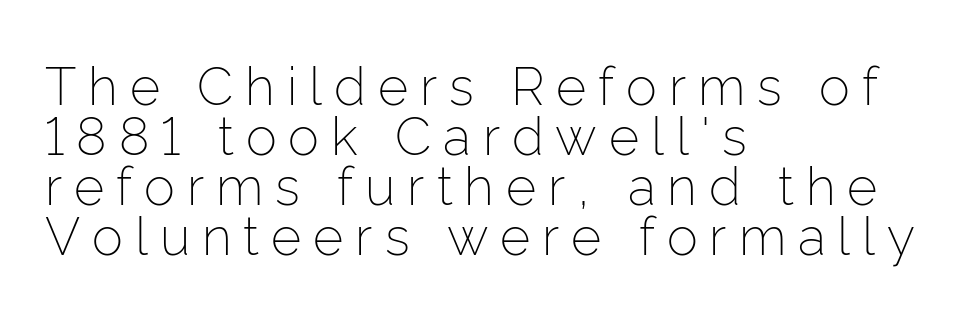
{"serif": "no", "italic": "no", "bold": "no", "weight": "light", "width": "normal", "stroke_contrast": "low", "x_height": "medium", "monospaced": "no", "underline": "no", "align": "left", "line_spacing": "tight", "line_spacing_ratio": 0.96, "letter_spacing": "wide", "letter_spacing_em": 0.23, "glyph_px": 52}
